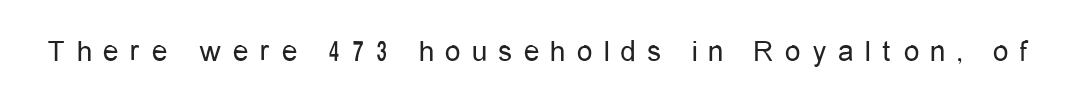
Underline: absent. The font's upright variant was chosen for this text. Think standard paragraph weight, or any step lighter than that. Typographically, this falls in the sans-serif category. These lines are rendered in a variable-pitch font.
